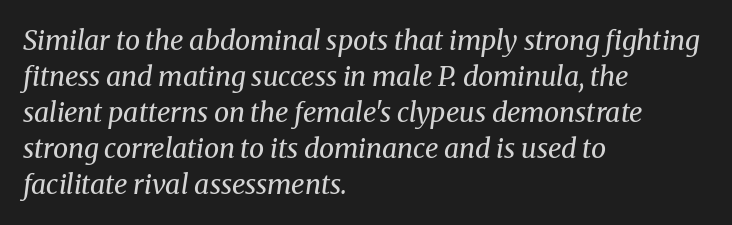
The image shows 27 px text type, italic (leaning right); set left-aligned, normal line spacing (1.33x), normal letter spacing, not underlined.
